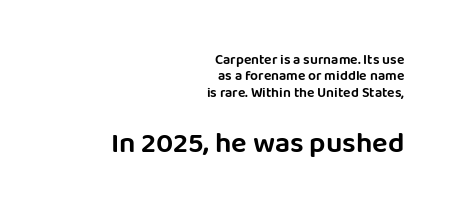
Horizontal alignment here is rightward, an uncommon choice for prose. Each word holds together tightly as a unit, with standard inter-letter gaps. Rule under the text: the space is simply empty. Proportional: the letters do not fall into vertical columns.
